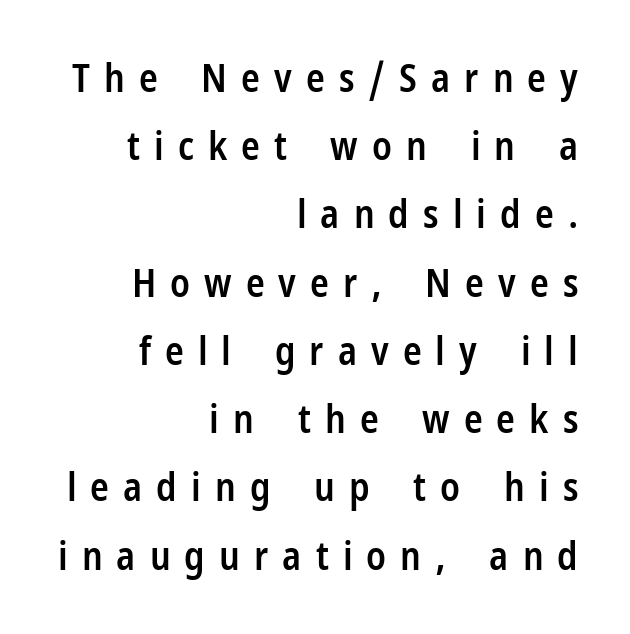
These lines were composed using upright roman letters. One-word summary of the alignment: right. Bare-footed words on every line. The characters look somewhat weighty, a semibold short of true bold.
